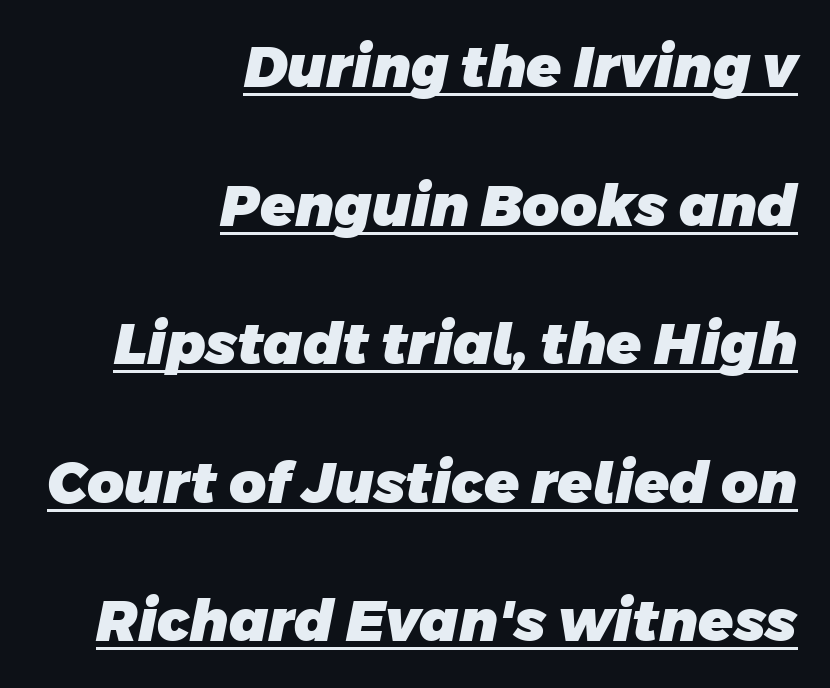
Q: Is the text bold? A: Yes.
Q: Is the typeface a serif or a sans-serif typeface? A: Sans-serif.
Q: Is the text underlined? A: Yes.
Q: How is the paragraph aligned? A: Right-aligned.
Q: Is the spacing between letters normal or unusually wide? A: Normal.
Q: Is the spacing between lines tight, normal or loose? A: Loose.
Q: Width (condensed, normal, or wide)? A: Normal.
Q: Stroke contrast? A: Low.
Q: x-height? A: Large.
Q: Monospaced? A: No.
